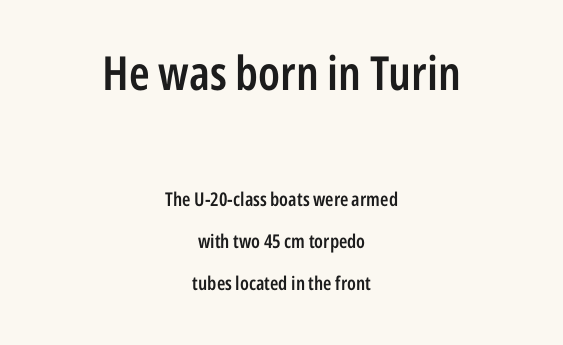
Q: Is the text bold? A: Semi-bold.
Q: Is the text italic (slanted)? A: No, it is upright.
Q: Is the typeface a serif or a sans-serif typeface? A: Sans-serif.
Q: Is the text underlined? A: No.
Q: How is the paragraph aligned? A: Centered.
Q: Is the spacing between letters normal or unusually wide? A: Normal.
Q: Is the spacing between lines tight, normal or loose? A: Loose.
Q: Which block of text is set in a larger size, the first (top) or the second (bottom)? A: The first (top) one.
Q: Width (condensed, normal, or wide)? A: Condensed.
Q: Stroke contrast? A: Low.
Q: x-height? A: Medium.
Q: Monospaced? A: No.
